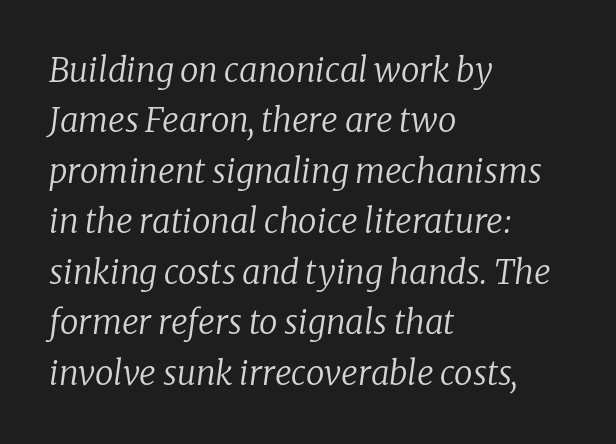
The image shows 33 px regular-weight serif type, italic (leaning right); set left-aligned, normal line spacing (1.53x), normal letter spacing, not underlined; low stroke contrast and a medium x-height.
